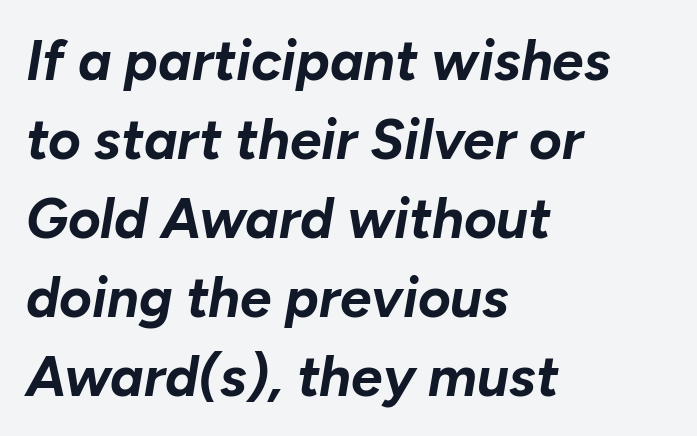
Q: Is the text bold? A: Yes.
Q: Is the text italic (slanted)? A: Yes, it leans right by about 10 degrees.
Q: Is the text underlined? A: No.
Q: How is the paragraph aligned? A: Left-aligned.
Q: Is the spacing between letters normal or unusually wide? A: Normal.
Q: Is the spacing between lines tight, normal or loose? A: Normal.
Q: Width (condensed, normal, or wide)? A: Normal.
Q: Stroke contrast? A: Low.
Q: x-height? A: Medium.
Q: Monospaced? A: No.
